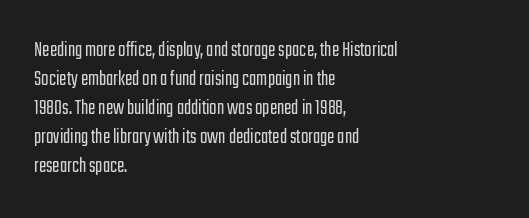
{"italic": "no", "bold": "no", "underline": "no", "align": "left", "line_spacing": "normal", "line_spacing_ratio": 1.32, "letter_spacing": "normal", "letter_spacing_em": 0.0, "glyph_px": 22}
